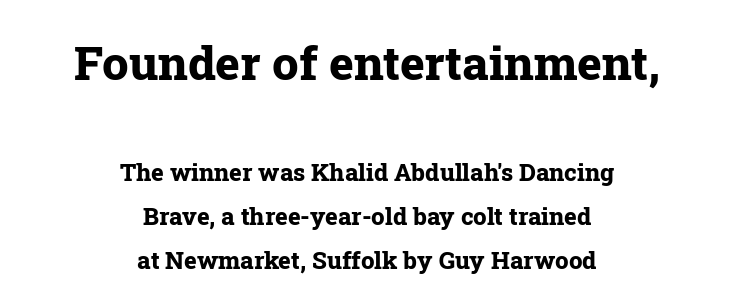
Character size in the leading block exceeds that of the trailing block. The gap between lines stays unmarked. The type sits square on the baseline with zero lean. This rendering uses center alignment, leaving both contours irregular but symmetric. The face used here is proportionally spaced, like ordinary book or web type. The font family rendered here belongs to the serif group.
